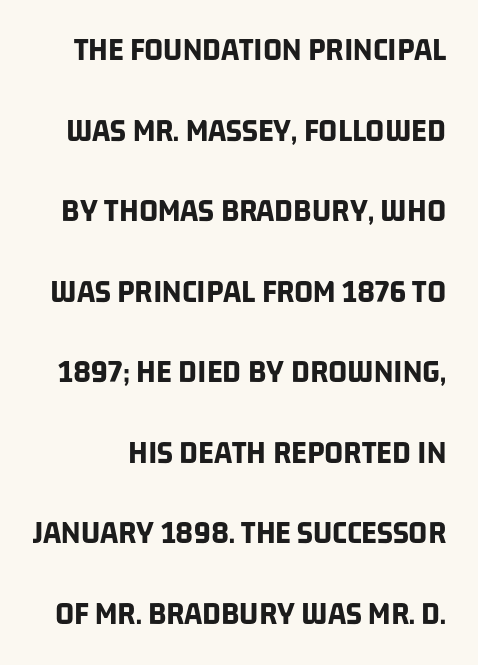
The face used here is proportionally spaced, like ordinary book or web type. Pretty heavy lettering here — definitely bold. Standard letterfit; no display-style spreading of the glyphs. Look at the bottom of the vertical strokes: they stop flat, with no serifs. This sample trades compactness for vertical openness between lines. The strip under each line holds only bare page.
